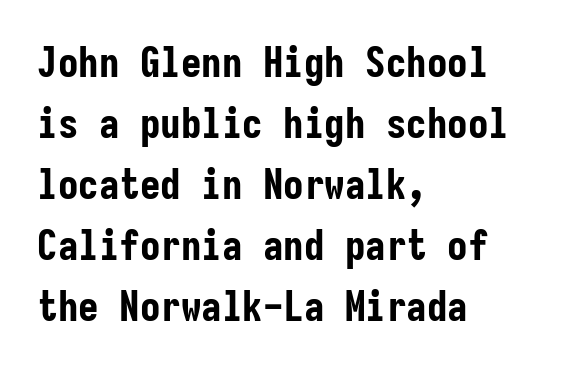
{"serif": "no", "italic": "no", "bold": "yes", "weight": "bold", "width": "condensed", "stroke_contrast": "low", "x_height": "medium", "monospaced": "yes", "underline": "no", "align": "left", "line_spacing": "normal", "line_spacing_ratio": 1.49, "letter_spacing": "normal", "letter_spacing_em": 0.0, "glyph_px": 41}
